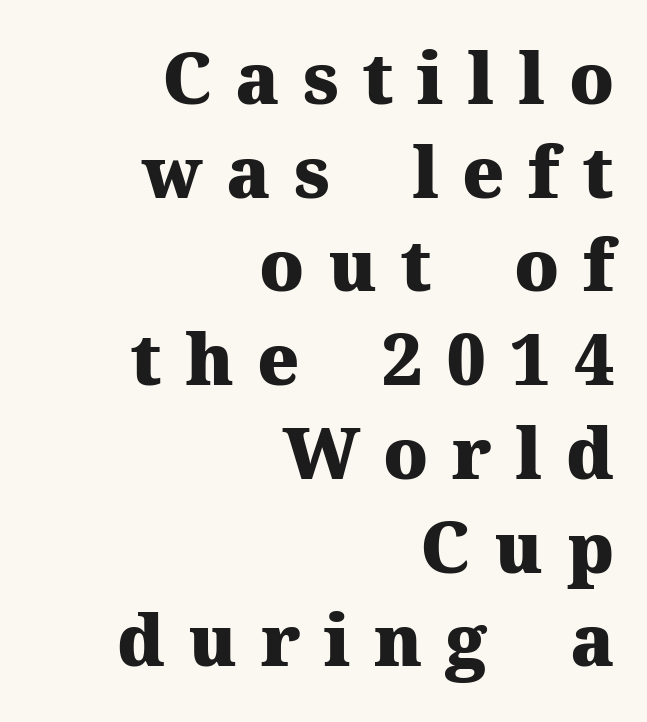
Q: Is the text bold? A: Yes.
Q: Is the text italic (slanted)? A: No, it is upright.
Q: Is the typeface a serif or a sans-serif typeface? A: Serif.
Q: Is the text underlined? A: No.
Q: How is the paragraph aligned? A: Right-aligned.
Q: Is the spacing between letters normal or unusually wide? A: Unusually wide.
Q: Is the spacing between lines tight, normal or loose? A: Normal.
Q: Width (condensed, normal, or wide)? A: Normal.
Q: Stroke contrast? A: Medium.
Q: x-height? A: Medium.
Q: Monospaced? A: No.
